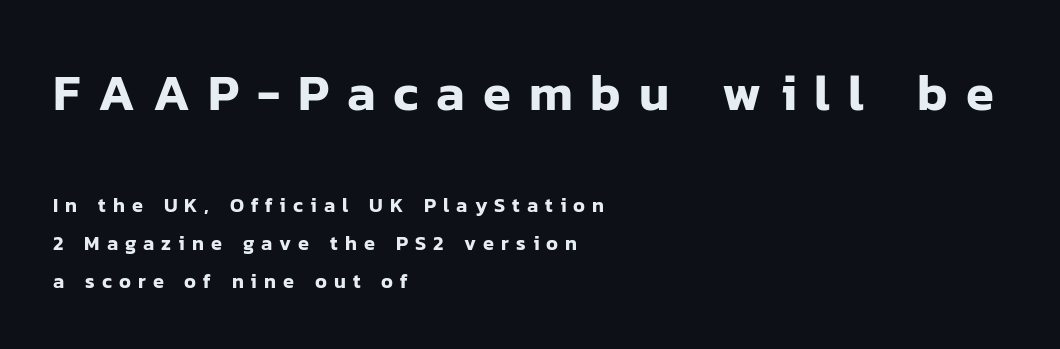
{"serif": "no", "italic": "no", "width": "normal", "stroke_contrast": "low", "x_height": "medium", "monospaced": "no", "underline": "no", "align": "left", "line_spacing_ratio": 1.89, "letter_spacing": "wide", "letter_spacing_em": 0.35, "larger_block": "first", "size_ratio": 2.55, "glyph_px": 51}
